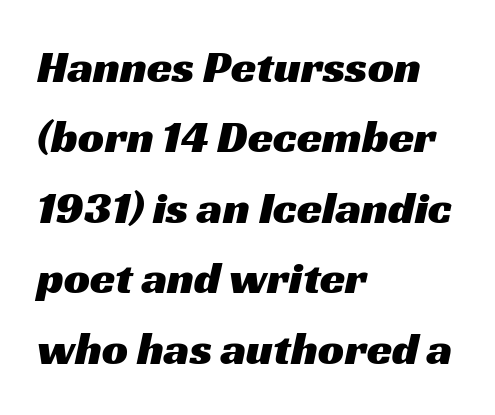
{"serif": "no", "width": "wide", "stroke_contrast": "medium", "x_height": "medium", "monospaced": "no", "underline": "no", "align": "left", "line_spacing": "normal", "line_spacing_ratio": 1.53, "letter_spacing": "normal", "letter_spacing_em": 0.0, "glyph_px": 46}
